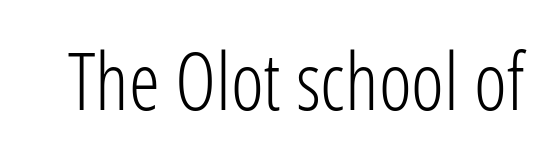
Q: Is the text bold? A: No.
Q: Is the text italic (slanted)? A: No, it is upright.
Q: Is the typeface a serif or a sans-serif typeface? A: Sans-serif.
Q: Is the text underlined? A: No.
Q: Is the spacing between letters normal or unusually wide? A: Normal.
Q: Width (condensed, normal, or wide)? A: Condensed.
Q: Stroke contrast? A: Low.
Q: x-height? A: Medium.
Q: Monospaced? A: No.
